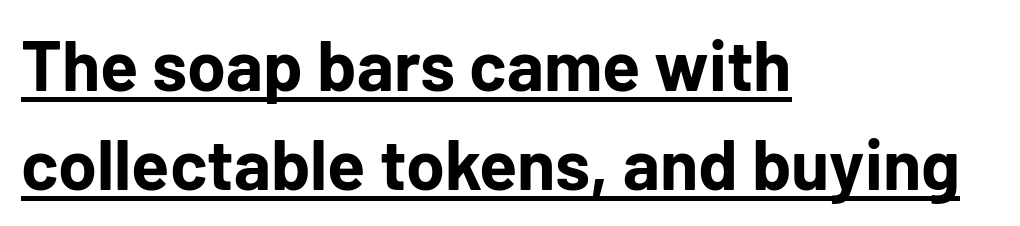
Varying glyph widths throughout — classic text-font behaviour. This rendering uses left alignment, leaving the right contour irregular. Is this a sans? Yes — the strokes have no serifs. The tracking reads as untouched default to a designer's eye. In terms of weight, the rendering is a true, heavy bold.
